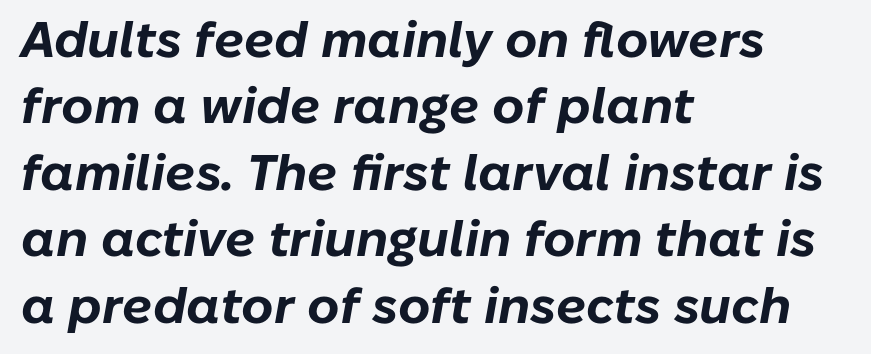
Q: Is the text bold? A: Yes.
Q: Is the text italic (slanted)? A: Yes, it leans right by about 10 degrees.
Q: Is the text underlined? A: No.
Q: How is the paragraph aligned? A: Left-aligned.
Q: Is the spacing between letters normal or unusually wide? A: Normal.
Q: Is the spacing between lines tight, normal or loose? A: Normal.
Q: Width (condensed, normal, or wide)? A: Normal.
Q: Stroke contrast? A: Low.
Q: x-height? A: Medium.
Q: Monospaced? A: No.
